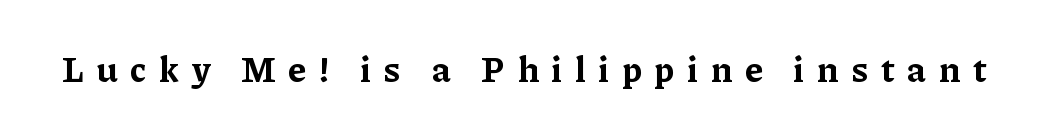
Q: Is the text bold? A: Yes.
Q: Is the text italic (slanted)? A: No, it is upright.
Q: Is the typeface a serif or a sans-serif typeface? A: Serif.
Q: Is the text underlined? A: No.
Q: Is the spacing between letters normal or unusually wide? A: Unusually wide.
Q: Width (condensed, normal, or wide)? A: Normal.
Q: Stroke contrast? A: Low.
Q: x-height? A: Medium.
Q: Monospaced? A: No.
